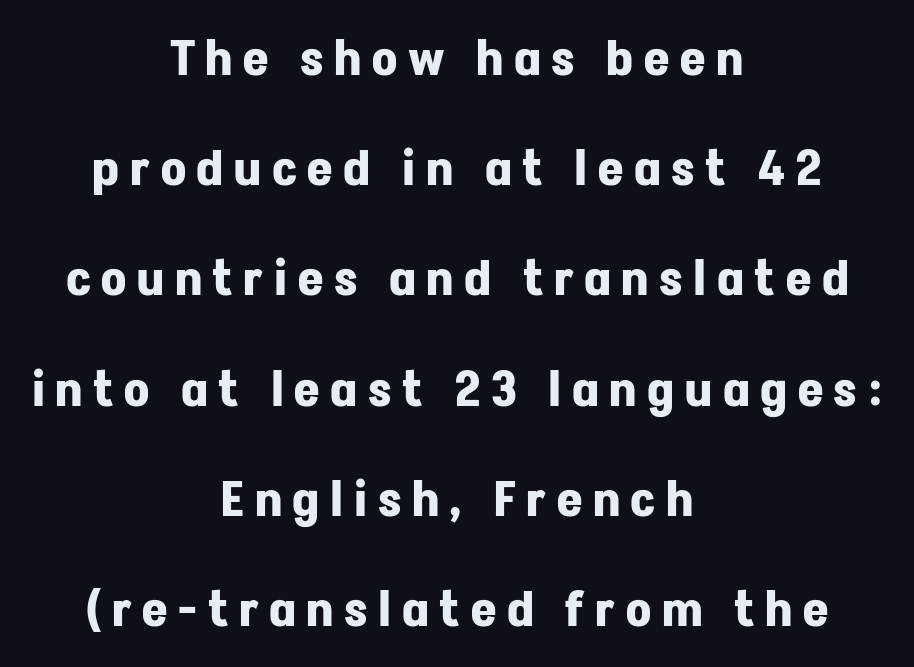
Reading down the block, each line starts at a different indent, mirrored at its end. These lines stand farther apart than default settings would place them. Check the space under the baseline: it is left empty. How heavy is the stroke? Heavy — this is a bold. The passage shown is typed in a proportional face where columns would drift. Is there any slant? The stems are plumb.
